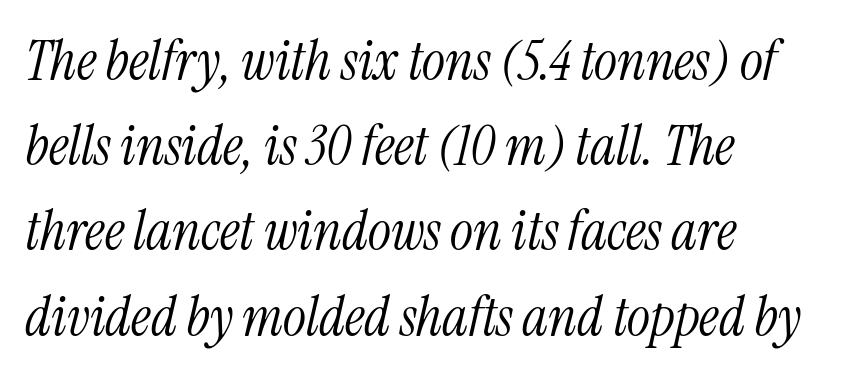
Q: Is the text bold? A: No.
Q: Is the text italic (slanted)? A: Yes, it leans right by about 13 degrees.
Q: Is the typeface a serif or a sans-serif typeface? A: Serif.
Q: Is the text underlined? A: No.
Q: How is the paragraph aligned? A: Left-aligned.
Q: Is the spacing between letters normal or unusually wide? A: Normal.
Q: Is the spacing between lines tight, normal or loose? A: Normal.
Q: Width (condensed, normal, or wide)? A: Condensed.
Q: Stroke contrast? A: Medium.
Q: x-height? A: Medium.
Q: Monospaced? A: No.
